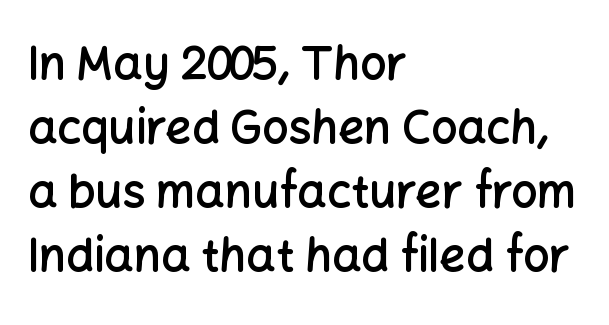
{"serif": "no", "italic": "no", "bold": "semi", "weight": "semibold", "width": "normal", "stroke_contrast": "low", "x_height": "medium", "monospaced": "no", "underline": "no", "align": "left", "line_spacing": "normal", "line_spacing_ratio": 1.39, "letter_spacing": "normal", "letter_spacing_em": 0.0, "glyph_px": 46}
